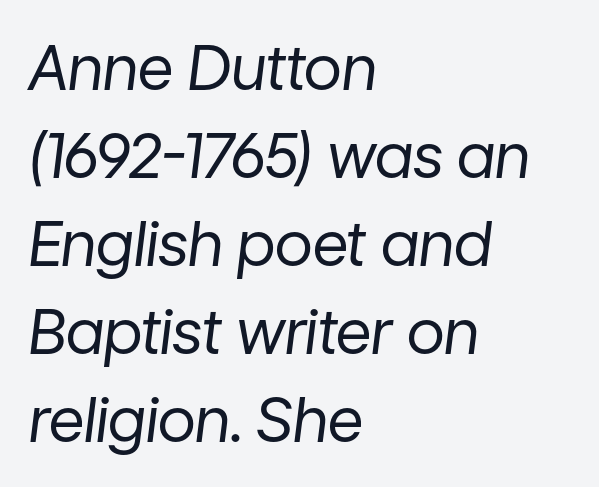
{"italic": "yes", "lean": "right", "slant_degrees": 7, "bold": "no", "weight": "regular", "width": "normal", "stroke_contrast": "low", "x_height": "medium", "monospaced": "no", "underline": "no", "align": "left", "line_spacing": "normal", "line_spacing_ratio": 1.42, "letter_spacing": "normal", "letter_spacing_em": 0.0, "glyph_px": 62}
